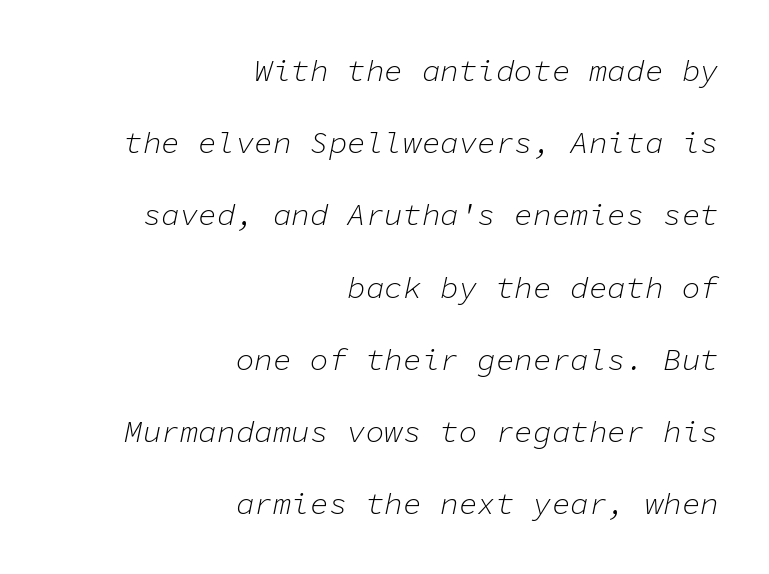
{"italic": "yes", "lean": "right", "slant_degrees": 11, "bold": "no", "weight": "light", "width": "normal", "stroke_contrast": "low", "x_height": "medium", "monospaced": "yes", "underline": "no", "align": "right", "line_spacing": "loose", "line_spacing_ratio": 2.33, "letter_spacing": "normal", "letter_spacing_em": 0.0, "glyph_px": 31}
